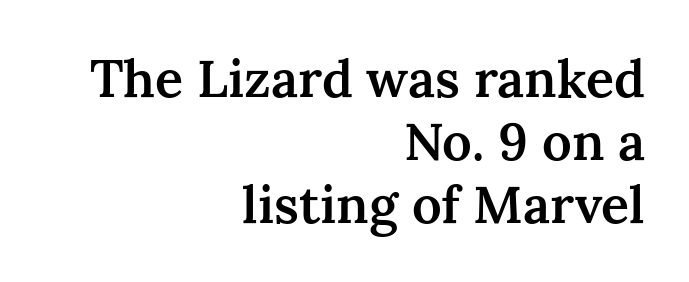
The image shows 52 px semibold serif type, upright; set right-aligned, line spacing 1.21x, normal letter spacing, not underlined; medium stroke contrast and a medium x-height.
